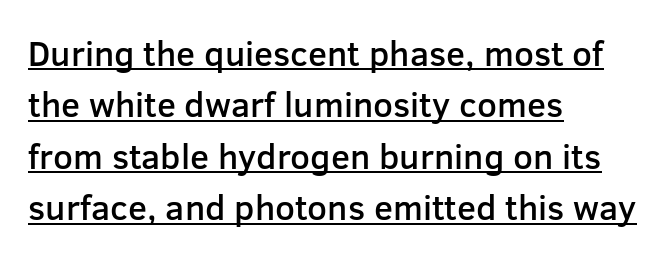
Q: Is the text bold? A: Semi-bold.
Q: Is the text italic (slanted)? A: No, it is upright.
Q: Is the typeface a serif or a sans-serif typeface? A: Sans-serif.
Q: Is the text underlined? A: Yes.
Q: How is the paragraph aligned? A: Left-aligned.
Q: Is the spacing between letters normal or unusually wide? A: Normal.
Q: Is the spacing between lines tight, normal or loose? A: Normal.
Q: Width (condensed, normal, or wide)? A: Normal.
Q: Stroke contrast? A: Low.
Q: x-height? A: Medium.
Q: Monospaced? A: No.
